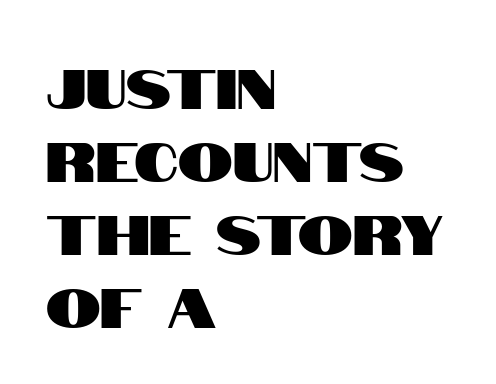
Observe the ordinary spacing: letters are neighbours, not strangers. A typesetter would label this face a sans. Reading down the column, the eye jumps a familiar distance to each next line. Unmarked baselines from the first word to the last. The paragraph has a hard left edge and a soft right edge.
